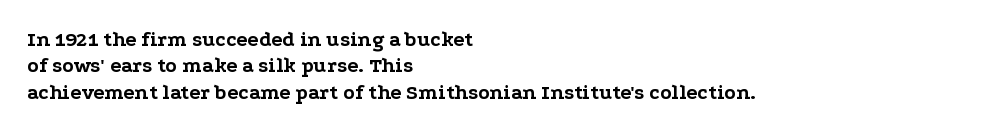
What weight is shown? A full bold with thick strokes. The lettering holds an erect, upright posture throughout. Plain, unruled lines of type. The rendering keeps characters at their native spacing. Leading: standard.
